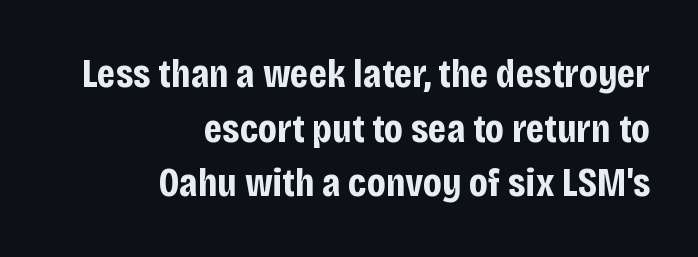
Q: Is the text bold? A: Yes.
Q: Is the text italic (slanted)? A: No, it is upright.
Q: Is the typeface a serif or a sans-serif typeface? A: Sans-serif.
Q: Is the text underlined? A: No.
Q: How is the paragraph aligned? A: Right-aligned.
Q: Is the spacing between letters normal or unusually wide? A: Normal.
Q: Is the spacing between lines tight, normal or loose? A: Normal.
Q: Width (condensed, normal, or wide)? A: Condensed.
Q: Stroke contrast? A: Low.
Q: x-height? A: Large.
Q: Monospaced? A: No.
